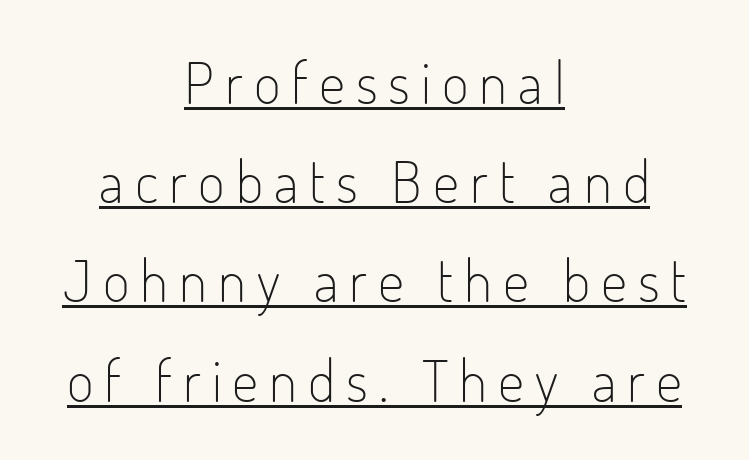
The image shows 58 px light, condensed sans-serif type, upright; set centered, line spacing 1.71x, underlined; low stroke contrast and a small x-height.
